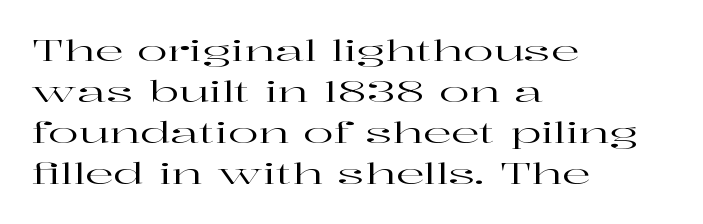
{"serif": "yes", "italic": "no", "width": "wide", "stroke_contrast": "high", "x_height": "medium", "monospaced": "no", "underline": "no", "align": "left", "line_spacing": "normal", "line_spacing_ratio": 1.46, "letter_spacing": "normal", "letter_spacing_em": 0.0, "glyph_px": 28}
